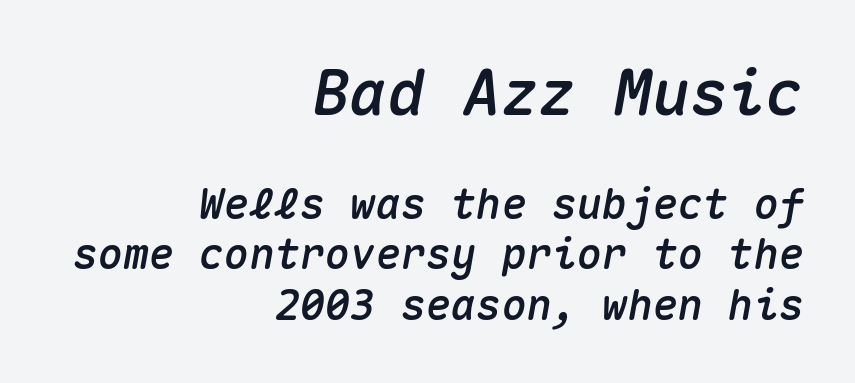
The lettering tilts uniformly, giving the passage an italic look. Unmarked baselines from the first word to the last. A typesetter would call this monospace, since all characters share one set width. Spacing between characters is what you'd get straight out of the box.
